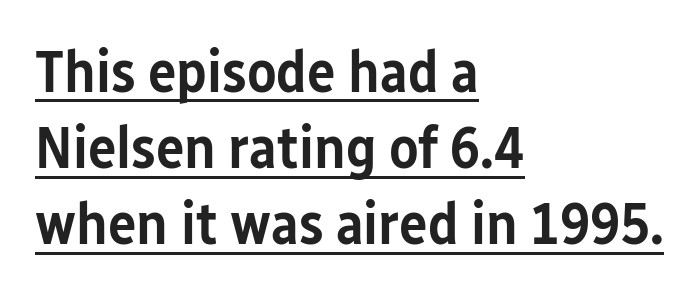
Caption: semibold face, moderately heavy strokes. A roman cut, with each character standing at attention. Teacher's note: observe the even left margin — that is flush-left alignment. No extra tracking has been applied to these lines.
